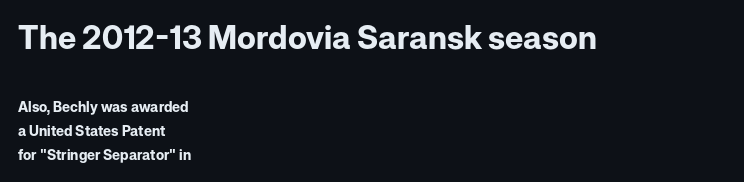
{"serif": "no", "italic": "no", "bold": "yes", "weight": "bold", "width": "normal", "stroke_contrast": "low", "x_height": "medium", "monospaced": "no", "underline": "no", "align": "left", "line_spacing": "normal", "line_spacing_ratio": 1.7, "letter_spacing": "normal", "letter_spacing_em": 0.0, "larger_block": "first", "size_ratio": 2.29, "glyph_px": 32}
